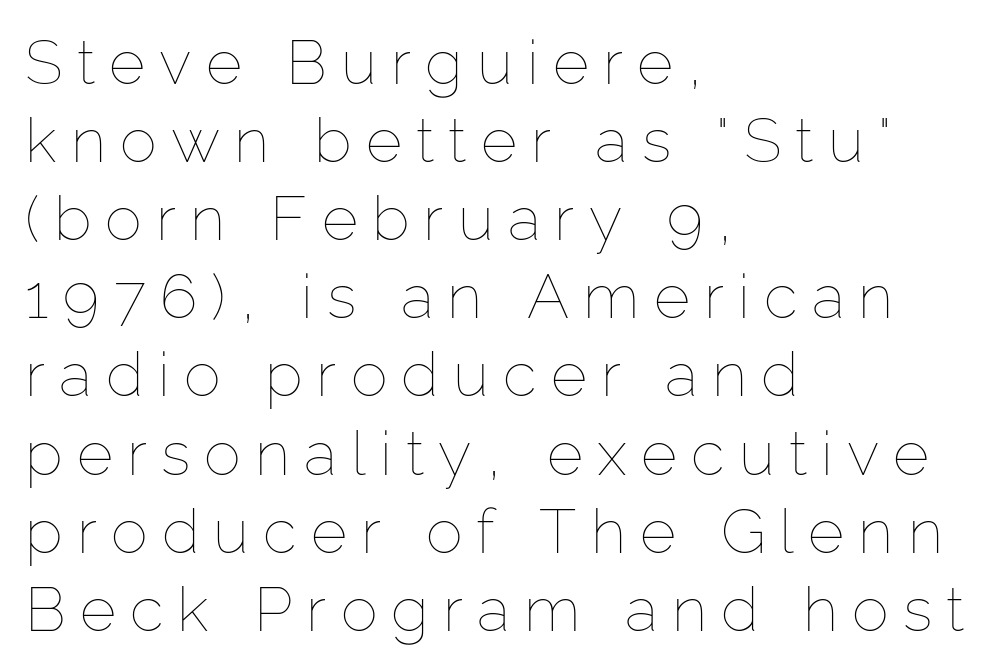
Bold? No — there's no thickening of the strokes. Here the designer chose a conventional face with non-uniform glyph widths. Where is the straight margin? On the left. Quick note: not italic, upright. This sample uses expanded letter spacing, leaving extra air between glyphs. No word sits above an underline.
